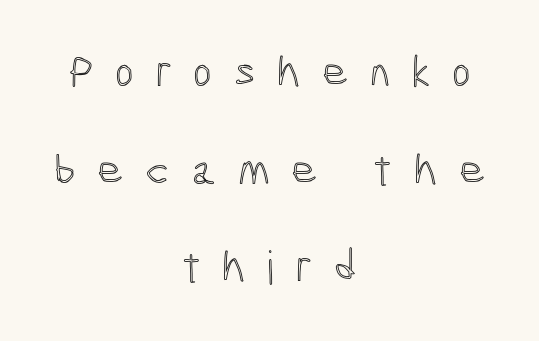
The image shows 45 px condensed type, upright; set centered, loose line spacing (2.17x), unusually wide letter spacing (+0.48 em), not underlined; a medium x-height.
